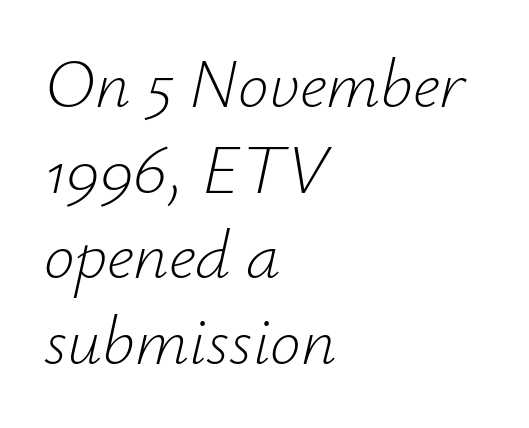
{"italic": "yes", "lean": "right", "slant_degrees": 12, "bold": "no", "weight": "light", "width": "normal", "stroke_contrast": "low", "x_height": "small", "monospaced": "no", "underline": "no", "align": "left", "line_spacing_ratio": 1.24, "letter_spacing": "normal", "letter_spacing_em": 0.0, "glyph_px": 69}
